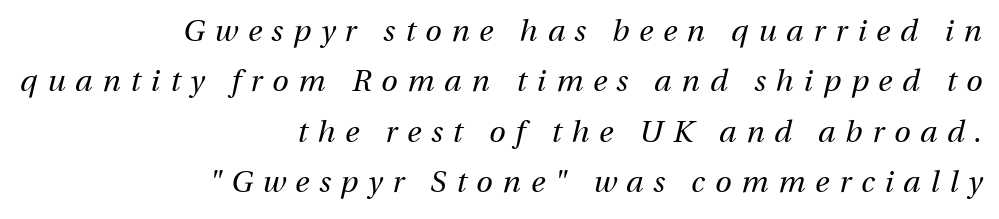
Q: Is the text bold? A: No.
Q: Is the text italic (slanted)? A: Yes, it leans right by about 13 degrees.
Q: Is the text underlined? A: No.
Q: How is the paragraph aligned? A: Right-aligned.
Q: Is the spacing between letters normal or unusually wide? A: Unusually wide.
Q: Is the spacing between lines tight, normal or loose? A: Normal.
Q: Width (condensed, normal, or wide)? A: Normal.
Q: Stroke contrast? A: Medium.
Q: x-height? A: Medium.
Q: Monospaced? A: No.
